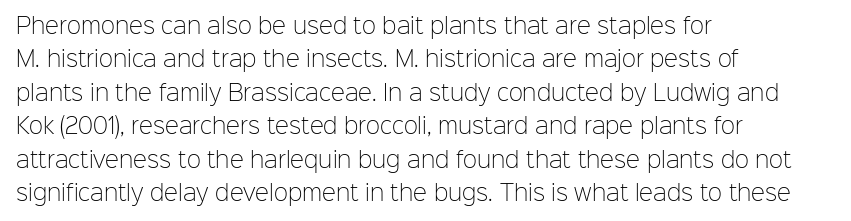
Q: Is the text bold? A: No.
Q: Is the text italic (slanted)? A: No, it is upright.
Q: Is the text underlined? A: No.
Q: How is the paragraph aligned? A: Left-aligned.
Q: Is the spacing between letters normal or unusually wide? A: Normal.
Q: Is the spacing between lines tight, normal or loose? A: Normal.
